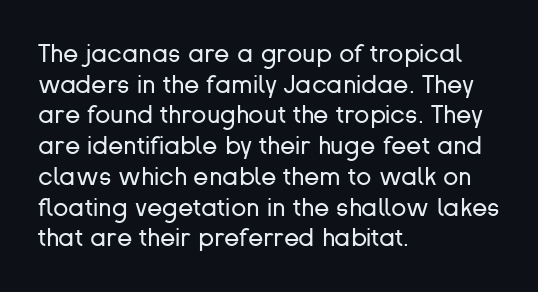
{"italic": "no", "bold": "no", "underline": "no", "align": "left", "line_spacing_ratio": 1.23, "letter_spacing": "normal", "letter_spacing_em": 0.0, "glyph_px": 25}
